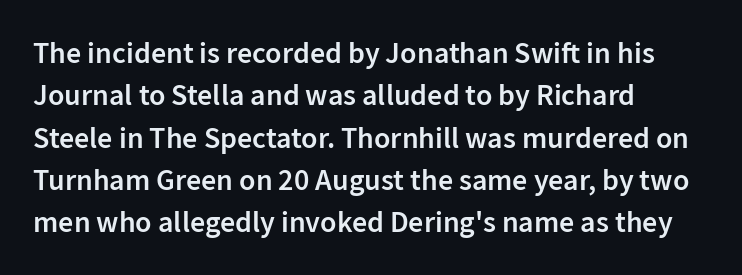
Q: Is the text bold? A: Semi-bold.
Q: Is the text italic (slanted)? A: No, it is upright.
Q: Is the typeface a serif or a sans-serif typeface? A: Sans-serif.
Q: Is the text underlined? A: No.
Q: How is the paragraph aligned? A: Left-aligned.
Q: Is the spacing between letters normal or unusually wide? A: Normal.
Q: Is the spacing between lines tight, normal or loose? A: Normal.
Q: Width (condensed, normal, or wide)? A: Normal.
Q: Stroke contrast? A: Low.
Q: x-height? A: Medium.
Q: Monospaced? A: No.
